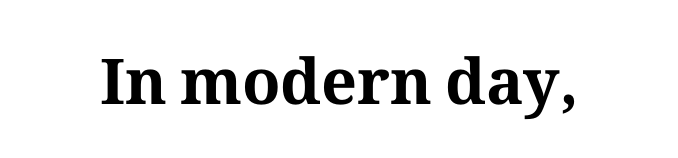
The image shows 63 px bold serif type, upright; set normal letter spacing, not underlined; medium stroke contrast and a medium x-height.
